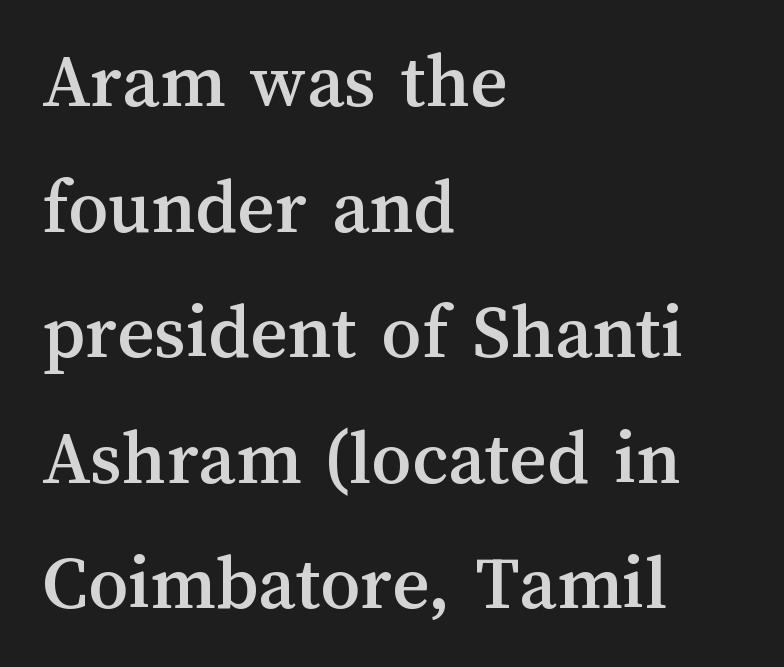
{"italic": "no", "width": "normal", "stroke_contrast": "medium", "x_height": "medium", "monospaced": "no", "underline": "no", "align": "left", "line_spacing": "normal", "line_spacing_ratio": 1.59, "letter_spacing": "normal", "letter_spacing_em": 0.0, "glyph_px": 79}
